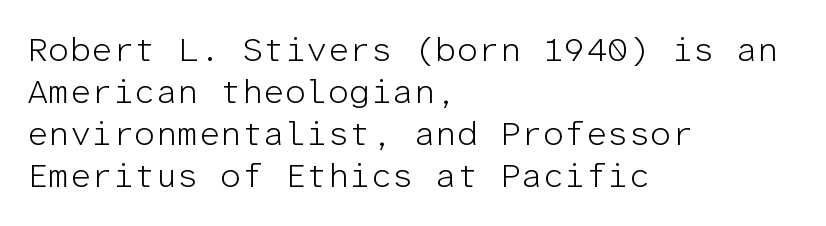
Q: Is the text bold? A: No.
Q: Is the text italic (slanted)? A: No, it is upright.
Q: Is the typeface a serif or a sans-serif typeface? A: Sans-serif.
Q: Is the text underlined? A: No.
Q: How is the paragraph aligned? A: Left-aligned.
Q: Is the spacing between letters normal or unusually wide? A: Normal.
Q: Width (condensed, normal, or wide)? A: Normal.
Q: Stroke contrast? A: Low.
Q: x-height? A: Medium.
Q: Monospaced? A: Yes.
